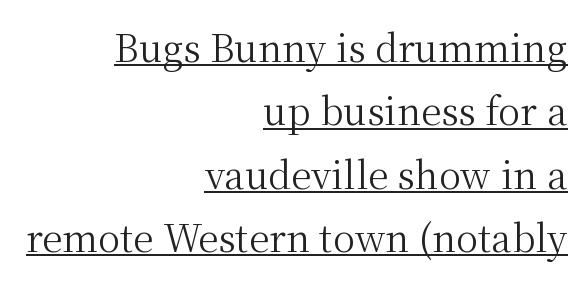
The image shows 37 px regular-weight serif type, upright; set right-aligned, line spacing 1.71x, normal letter spacing, underlined; medium stroke contrast and a medium x-height.
